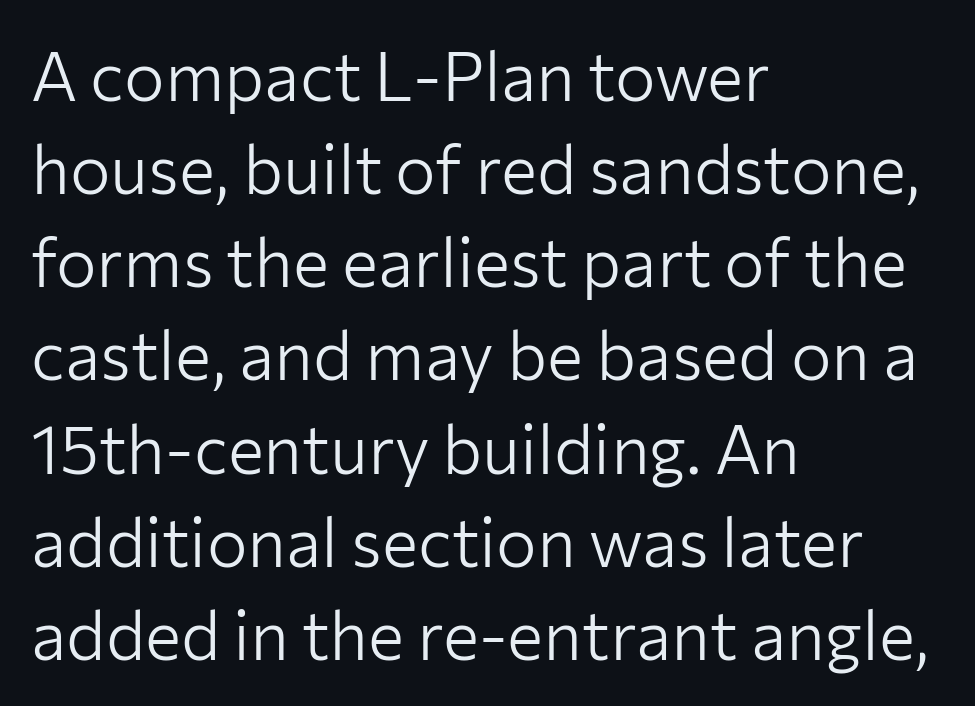
The image shows 68 px light sans-serif type, upright; set left-aligned, normal line spacing (1.37x), normal letter spacing, not underlined; low stroke contrast and a medium x-height.
